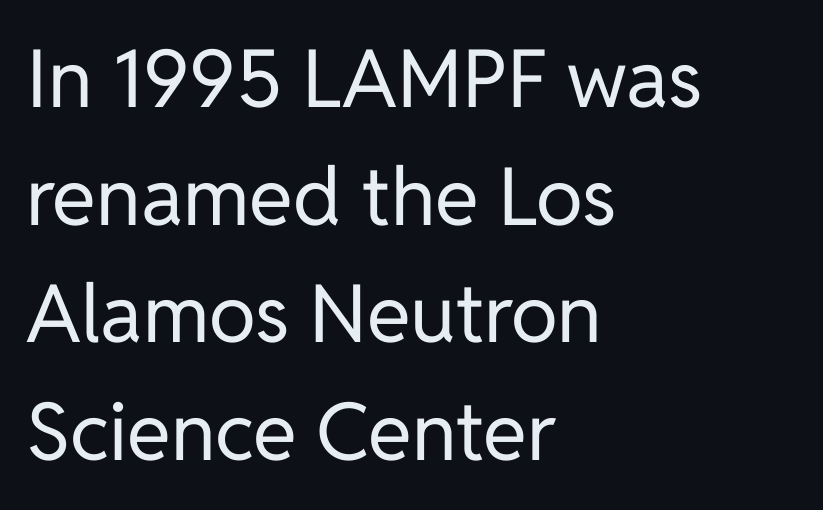
{"serif": "no", "italic": "no", "bold": "no", "weight": "regular", "width": "normal", "stroke_contrast": "low", "x_height": "medium", "monospaced": "no", "underline": "no", "align": "left", "line_spacing": "normal", "line_spacing_ratio": 1.47, "letter_spacing": "normal", "letter_spacing_em": 0.0, "glyph_px": 80}
